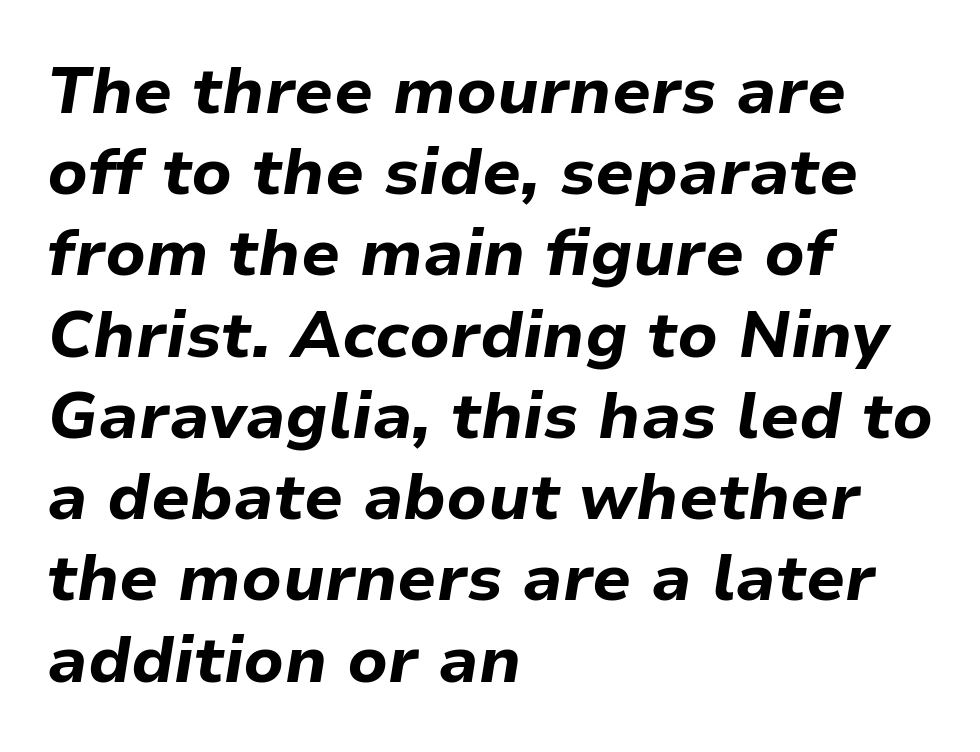
Q: Is the text bold? A: Yes.
Q: Is the text italic (slanted)? A: Yes, it leans right by about 9 degrees.
Q: Is the text underlined? A: No.
Q: How is the paragraph aligned? A: Left-aligned.
Q: Is the spacing between letters normal or unusually wide? A: Normal.
Q: Is the spacing between lines tight, normal or loose? A: Normal.
Q: Width (condensed, normal, or wide)? A: Normal.
Q: Stroke contrast? A: Low.
Q: x-height? A: Medium.
Q: Monospaced? A: No.
